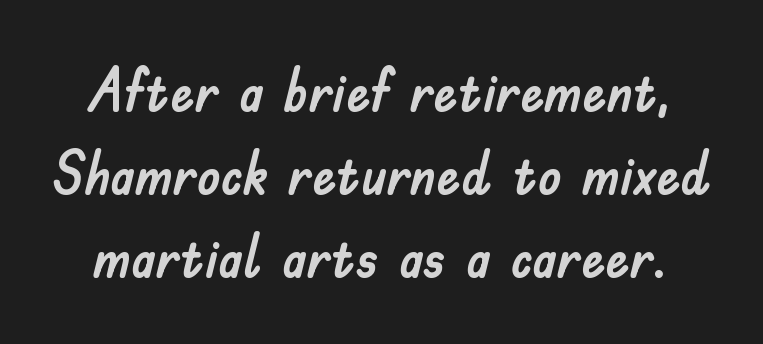
{"serif": "no", "width": "normal", "stroke_contrast": "low", "x_height": "small", "monospaced": "no", "underline": "no", "line_spacing": "normal", "line_spacing_ratio": 1.38, "letter_spacing": "normal", "letter_spacing_em": 0.0, "glyph_px": 60}
